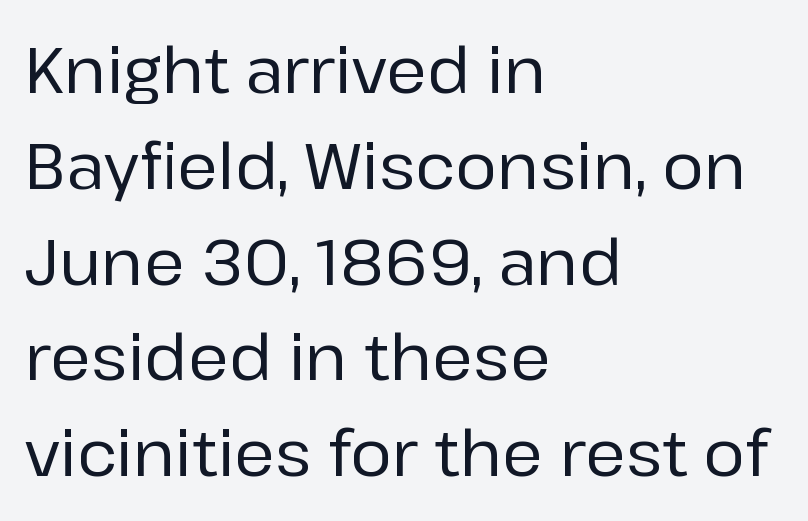
Character widths vary here, with narrow letters taking less room than wide ones. Is this a sans? Yes — the strokes have no serifs. Alignment: flush left. Look at the tracking — it's just the regular setting, nothing added.
